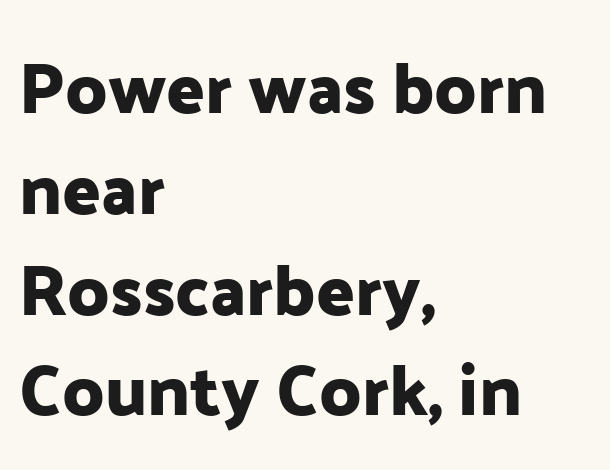
Looks like regular typesetting: each glyph gets only the width it needs. Every stem runs plumb, perpendicular to the baseline. Observe the ordinary spacing: letters are neighbours, not strangers. Leading: standard.
